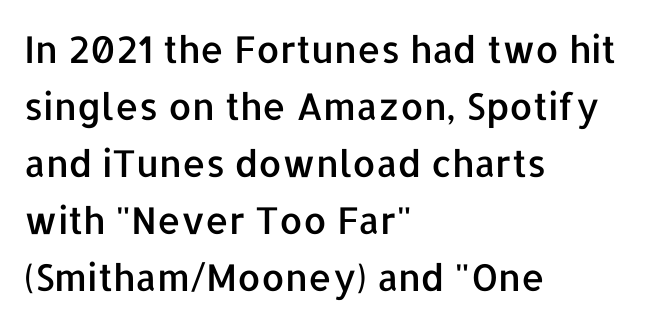
Q: Is the text italic (slanted)? A: No, it is upright.
Q: Is the typeface a serif or a sans-serif typeface? A: Sans-serif.
Q: Is the text underlined? A: No.
Q: How is the paragraph aligned? A: Left-aligned.
Q: Is the spacing between letters normal or unusually wide? A: Normal.
Q: Is the spacing between lines tight, normal or loose? A: Normal.
Q: Width (condensed, normal, or wide)? A: Normal.
Q: Stroke contrast? A: Low.
Q: x-height? A: Medium.
Q: Monospaced? A: No.
